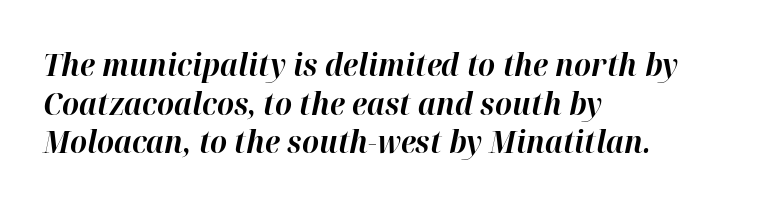
On the weight axis this lands at bold, roughly 700. Short note: letters normally spaced. Each line starts at the same left margin while the right side varies. Rows of type keep a routine distance in the vertical direction. The space beneath each line is pristine and unruled.
